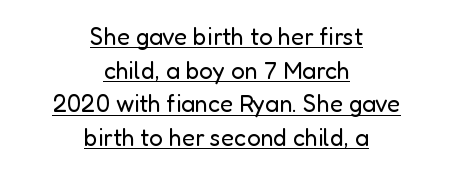
The image shows 24 px text type, upright; set centered, normal line spacing (1.4x), normal letter spacing, underlined.
